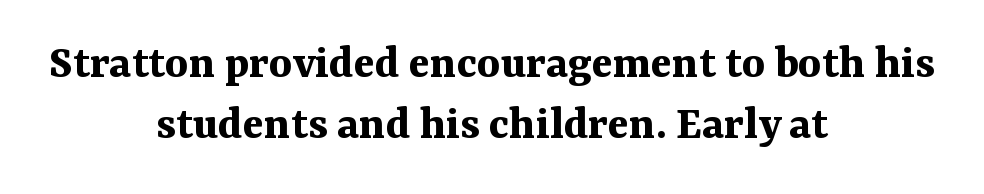
Q: Is the text bold? A: Yes.
Q: Is the text italic (slanted)? A: No, it is upright.
Q: Is the typeface a serif or a sans-serif typeface? A: Serif.
Q: Is the text underlined? A: No.
Q: How is the paragraph aligned? A: Centered.
Q: Is the spacing between letters normal or unusually wide? A: Normal.
Q: Is the spacing between lines tight, normal or loose? A: Normal.
Q: Width (condensed, normal, or wide)? A: Normal.
Q: Stroke contrast? A: Medium.
Q: x-height? A: Medium.
Q: Monospaced? A: No.
